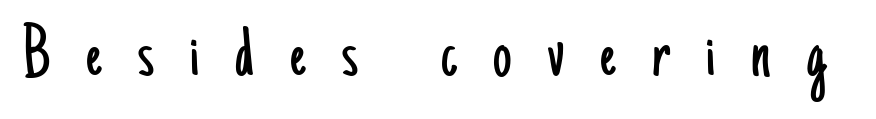
{"serif": "no", "italic": "no", "bold": "no", "weight": "light", "width": "condensed", "stroke_contrast": "low", "x_height": "small", "monospaced": "no", "underline": "no", "letter_spacing": "wide", "letter_spacing_em": 0.49, "glyph_px": 74}
